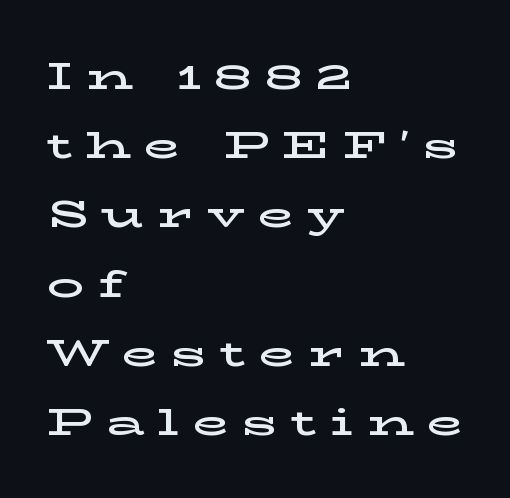
Notice how the stems are strictly vertical — no italics here. To sum up the face: it has serifs. Which margin do the lines hug? The left one — the right edge is uneven. Spacing verdict: proportional, widths tailored to each character. The string is rendered with underlining switched off. The type is letterspaced generously, with wide tracking.
